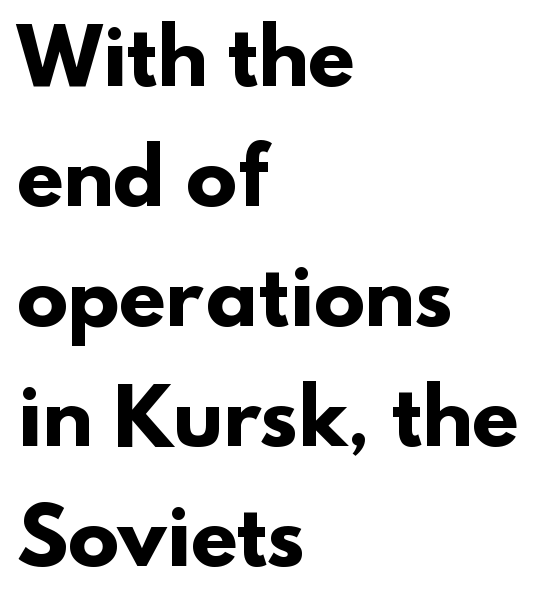
Inter-character spacing is left at the font's built-in metrics. Looks like regular typesetting: each glyph gets only the width it needs. This sample keeps an unexceptional amount of space between lines. Grotesque or geometric, the face here clearly has no serifs. These lines stack with their left ends in a neat column. The face used here has the dense, thick strokes of a bold.
